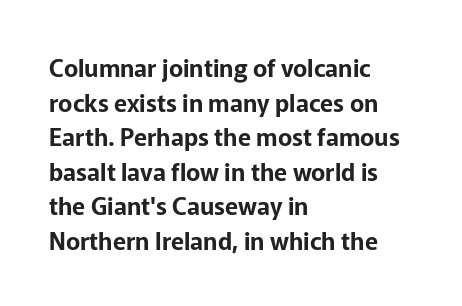
Q: Is the text italic (slanted)? A: No, it is upright.
Q: Is the text underlined? A: No.
Q: How is the paragraph aligned? A: Left-aligned.
Q: Is the spacing between letters normal or unusually wide? A: Normal.
Q: Is the spacing between lines tight, normal or loose? A: Normal.
